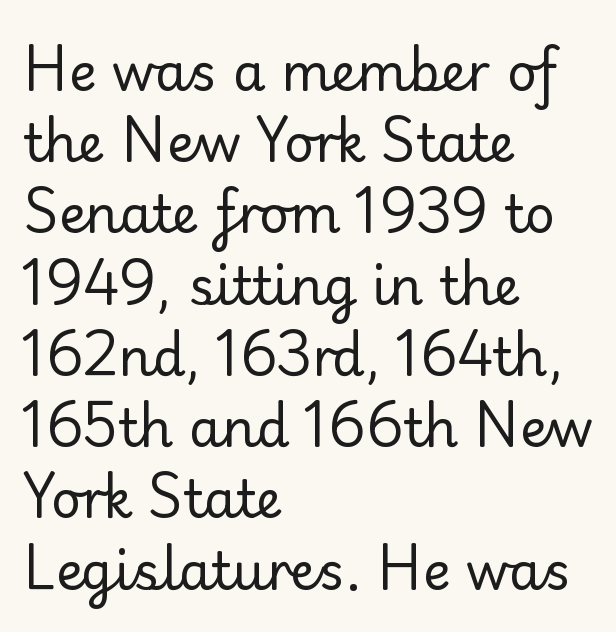
The image shows 52 px regular-weight sans-serif type, upright; set left-aligned, normal line spacing (1.37x), normal letter spacing, not underlined; low stroke contrast and a small x-height.
